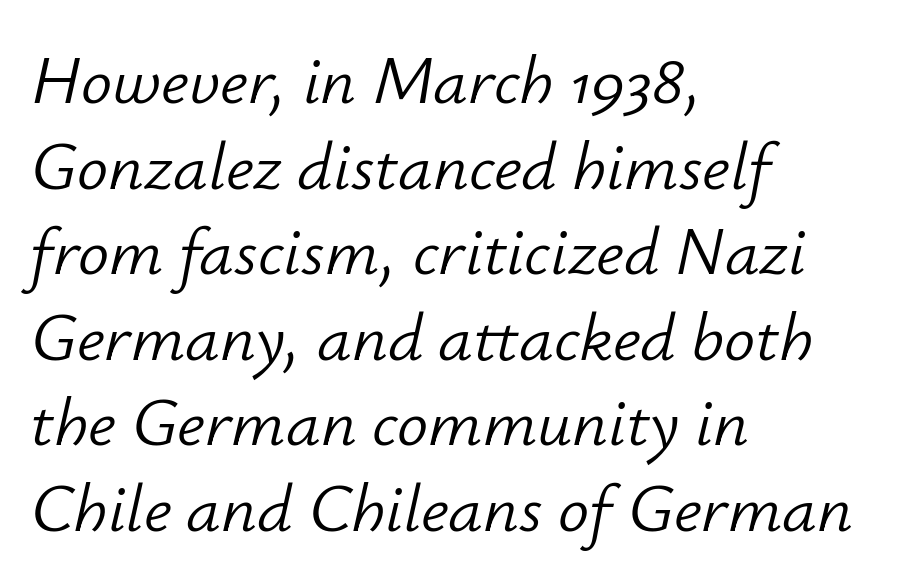
{"italic": "yes", "lean": "right", "slant_degrees": 12, "bold": "no", "weight": "light", "width": "normal", "stroke_contrast": "low", "x_height": "small", "monospaced": "no", "underline": "no", "align": "left", "line_spacing_ratio": 1.24, "letter_spacing": "normal", "letter_spacing_em": 0.0, "glyph_px": 69}
